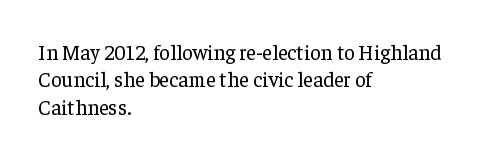
Q: Is the text bold? A: No.
Q: Is the text italic (slanted)? A: No, it is upright.
Q: Is the text underlined? A: No.
Q: How is the paragraph aligned? A: Left-aligned.
Q: Is the spacing between letters normal or unusually wide? A: Normal.
Q: Is the spacing between lines tight, normal or loose? A: Normal.
